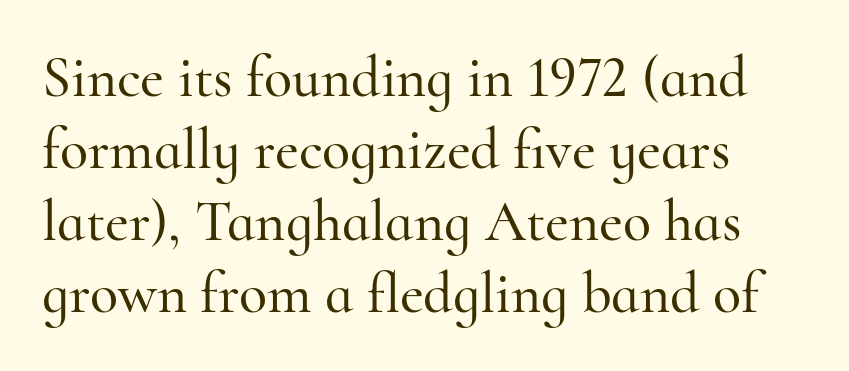
Q: Is the text italic (slanted)? A: No, it is upright.
Q: Is the typeface a serif or a sans-serif typeface? A: Serif.
Q: Is the text underlined? A: No.
Q: How is the paragraph aligned? A: Left-aligned.
Q: Is the spacing between letters normal or unusually wide? A: Normal.
Q: Width (condensed, normal, or wide)? A: Normal.
Q: Stroke contrast? A: High.
Q: x-height? A: Small.
Q: Monospaced? A: No.
